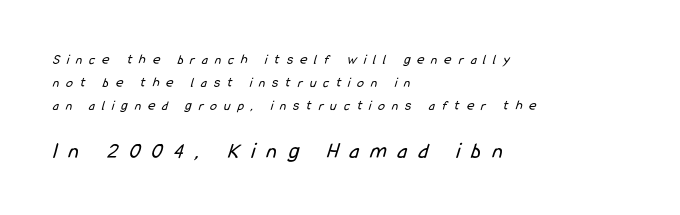
{"bold": "no", "underline": "no", "align": "left", "line_spacing": "normal", "line_spacing_ratio": 1.63, "letter_spacing": "wide", "letter_spacing_em": 0.5, "larger_block": "second", "size_ratio": 1.64, "glyph_px": 23}
